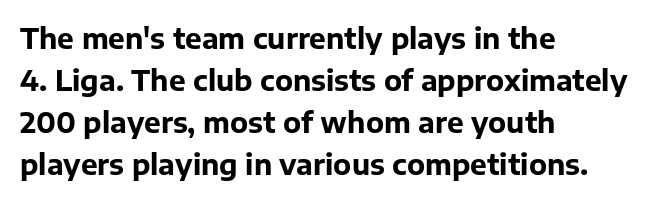
Q: Is the text bold? A: Yes.
Q: Is the text italic (slanted)? A: No, it is upright.
Q: Is the typeface a serif or a sans-serif typeface? A: Sans-serif.
Q: Is the text underlined? A: No.
Q: How is the paragraph aligned? A: Left-aligned.
Q: Is the spacing between letters normal or unusually wide? A: Normal.
Q: Is the spacing between lines tight, normal or loose? A: Normal.
Q: Width (condensed, normal, or wide)? A: Normal.
Q: Stroke contrast? A: Low.
Q: x-height? A: Medium.
Q: Monospaced? A: No.
